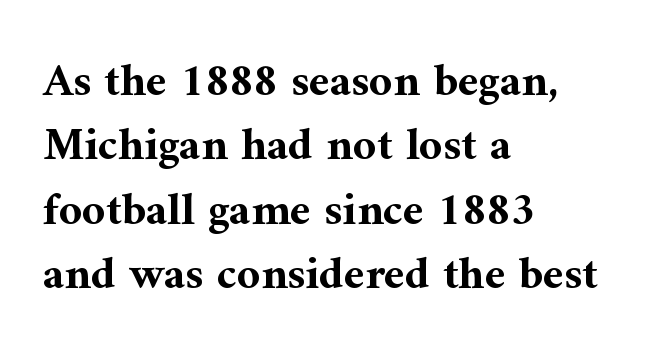
Q: Is the text bold? A: Yes.
Q: Is the text italic (slanted)? A: No, it is upright.
Q: Is the typeface a serif or a sans-serif typeface? A: Serif.
Q: Is the text underlined? A: No.
Q: How is the paragraph aligned? A: Left-aligned.
Q: Is the spacing between letters normal or unusually wide? A: Normal.
Q: Is the spacing between lines tight, normal or loose? A: Normal.
Q: Width (condensed, normal, or wide)? A: Normal.
Q: Stroke contrast? A: Medium.
Q: x-height? A: Medium.
Q: Monospaced? A: No.
